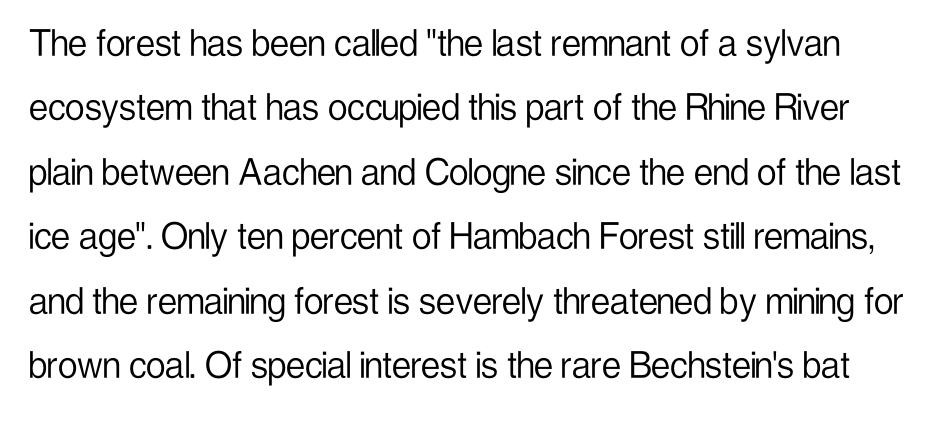
Q: Is the text bold? A: No.
Q: Is the text italic (slanted)? A: No, it is upright.
Q: Is the typeface a serif or a sans-serif typeface? A: Sans-serif.
Q: Is the text underlined? A: No.
Q: Is the spacing between letters normal or unusually wide? A: Normal.
Q: Is the spacing between lines tight, normal or loose? A: Normal.
Q: Width (condensed, normal, or wide)? A: Condensed.
Q: Stroke contrast? A: Low.
Q: x-height? A: Medium.
Q: Monospaced? A: No.
